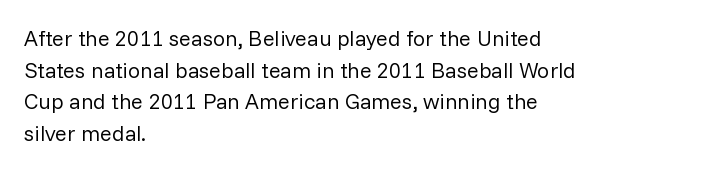
Q: Is the text bold? A: No.
Q: Is the text italic (slanted)? A: No, it is upright.
Q: Is the text underlined? A: No.
Q: How is the paragraph aligned? A: Left-aligned.
Q: Is the spacing between letters normal or unusually wide? A: Normal.
Q: Is the spacing between lines tight, normal or loose? A: Normal.
